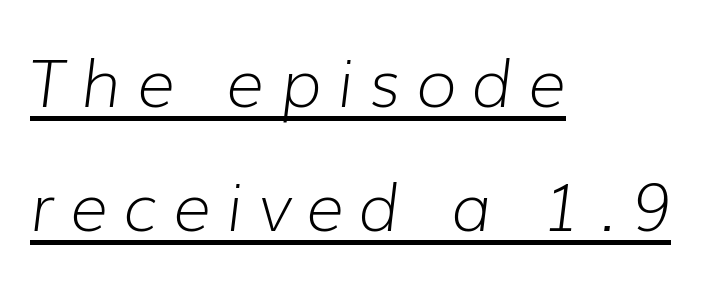
The image shows 65 px light type, italic (leaning right); set left-aligned, loose line spacing (1.91x), unusually wide letter spacing (+0.26 em), underlined; low stroke contrast and a medium x-height.
